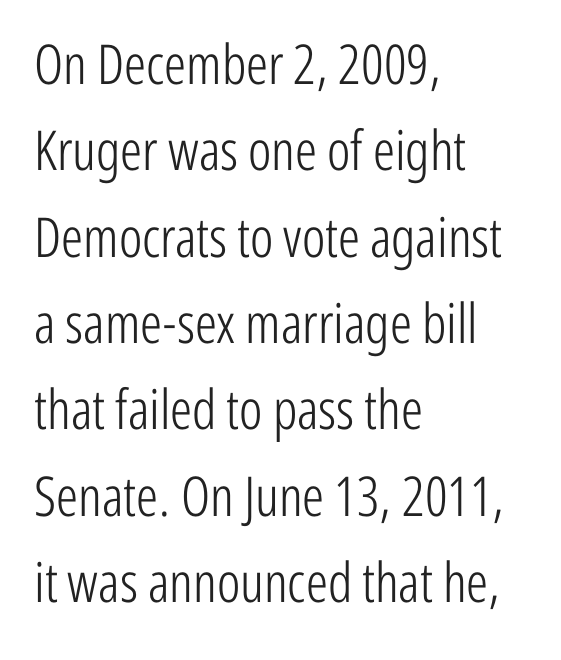
{"serif": "no", "italic": "no", "bold": "no", "weight": "light", "width": "condensed", "stroke_contrast": "low", "x_height": "medium", "monospaced": "no", "underline": "no", "align": "left", "line_spacing": "normal", "line_spacing_ratio": 1.57, "letter_spacing": "normal", "letter_spacing_em": 0.0, "glyph_px": 55}
